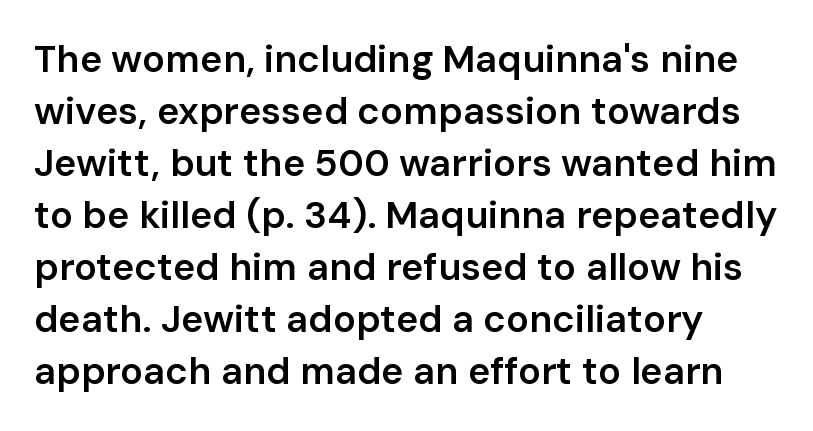
Q: Is the text bold? A: Semi-bold.
Q: Is the text italic (slanted)? A: No, it is upright.
Q: Is the typeface a serif or a sans-serif typeface? A: Sans-serif.
Q: Is the text underlined? A: No.
Q: How is the paragraph aligned? A: Left-aligned.
Q: Is the spacing between letters normal or unusually wide? A: Normal.
Q: Is the spacing between lines tight, normal or loose? A: Normal.
Q: Width (condensed, normal, or wide)? A: Normal.
Q: Stroke contrast? A: Low.
Q: x-height? A: Medium.
Q: Monospaced? A: No.
